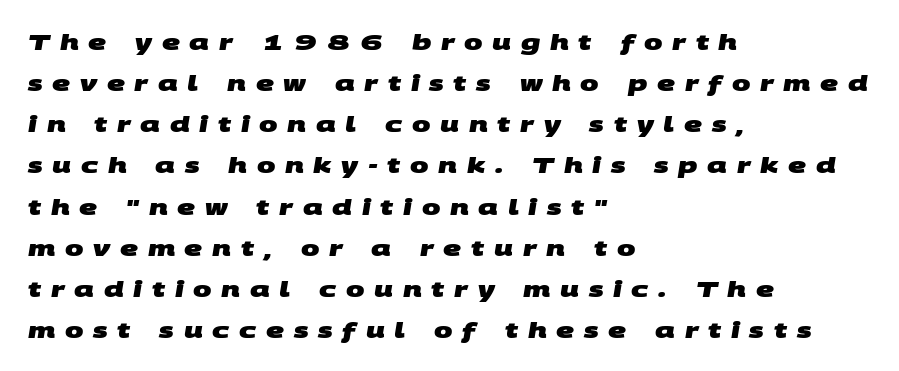
The image shows 22 px bold type; set left-aligned, line spacing 1.87x, unusually wide letter spacing (+0.44 em), not underlined.
